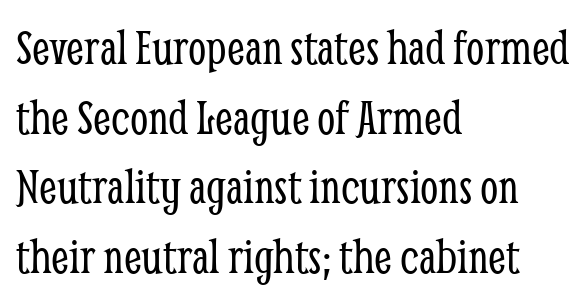
The image shows 52 px light, condensed serif type, upright; set left-aligned, normal line spacing (1.34x), normal letter spacing, not underlined; low stroke contrast and a medium x-height.
